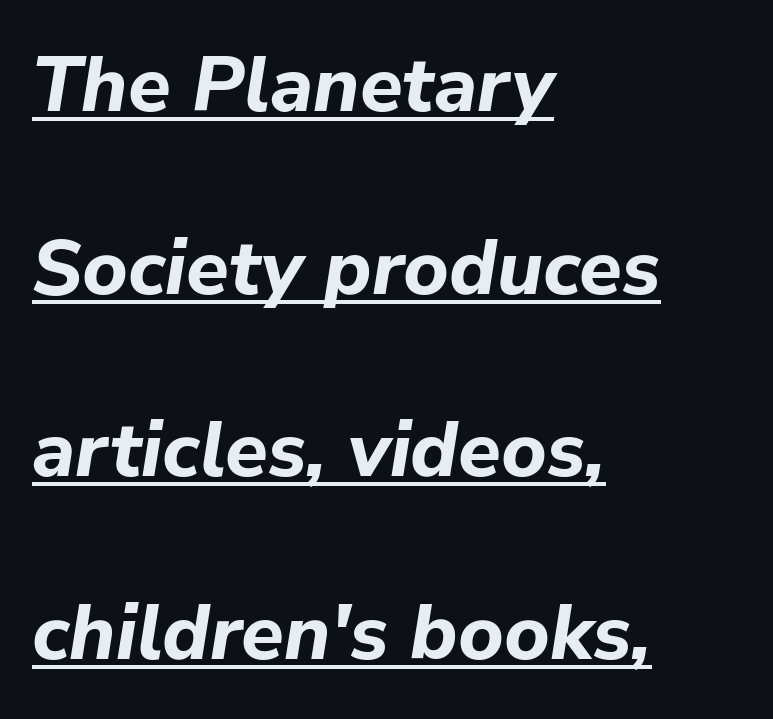
Q: Is the text bold? A: Yes.
Q: Is the text italic (slanted)? A: Yes, it leans right by about 9 degrees.
Q: Is the text underlined? A: Yes.
Q: How is the paragraph aligned? A: Left-aligned.
Q: Is the spacing between letters normal or unusually wide? A: Normal.
Q: Is the spacing between lines tight, normal or loose? A: Loose.
Q: Width (condensed, normal, or wide)? A: Normal.
Q: Stroke contrast? A: Low.
Q: x-height? A: Medium.
Q: Monospaced? A: No.
